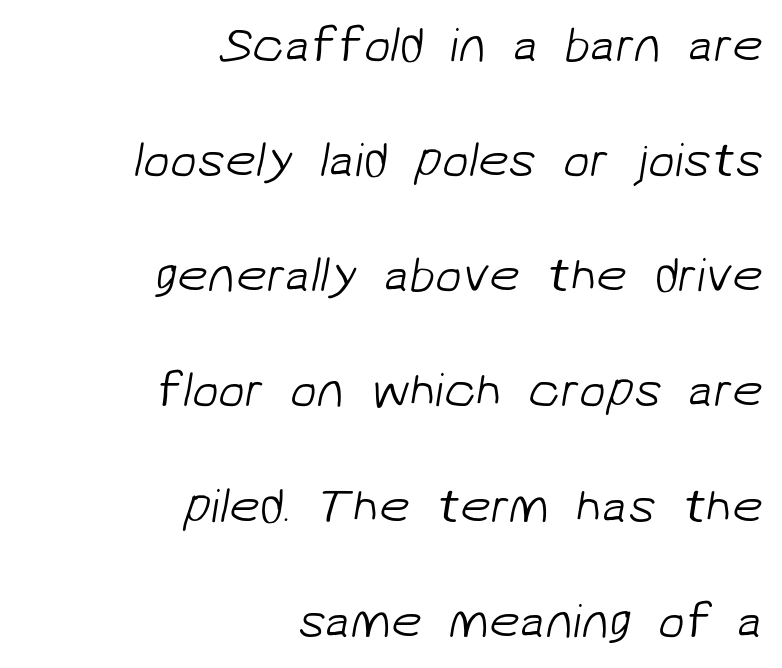
Q: Is the text bold? A: No.
Q: Is the typeface a serif or a sans-serif typeface? A: Sans-serif.
Q: Is the text underlined? A: No.
Q: How is the paragraph aligned? A: Right-aligned.
Q: Is the spacing between letters normal or unusually wide? A: Normal.
Q: Is the spacing between lines tight, normal or loose? A: Loose.
Q: Width (condensed, normal, or wide)? A: Normal.
Q: Stroke contrast? A: Low.
Q: x-height? A: Medium.
Q: Monospaced? A: No.
